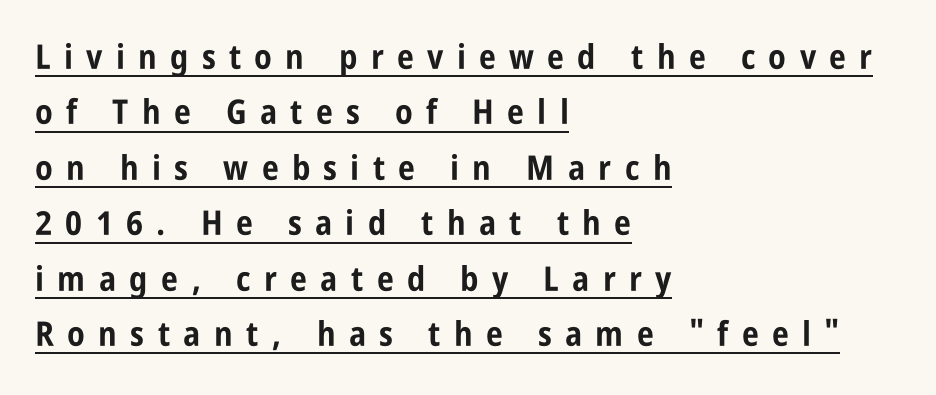
The image shows 34 px bold, condensed sans-serif type, upright; set left-aligned, normal line spacing (1.63x), unusually wide letter spacing (+0.39 em), underlined; low stroke contrast and a large x-height.
